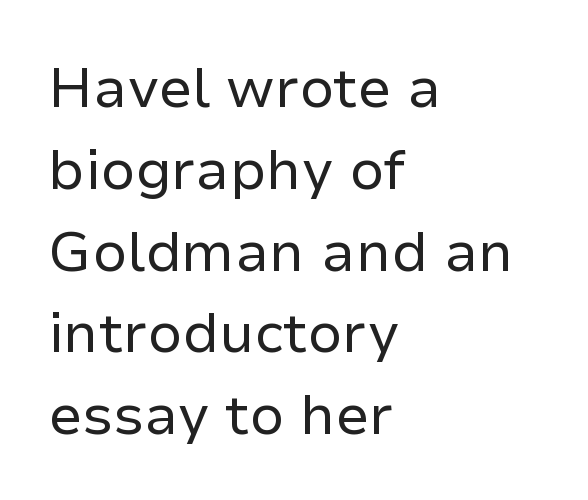
This rendering employs a face without finishing strokes, i.e., a sans-serif. A typesetter would call this proportional, since set widths differ per character. Rendered with straight, roman letterforms. Between one letter and the next there's only the usual sliver of space.
